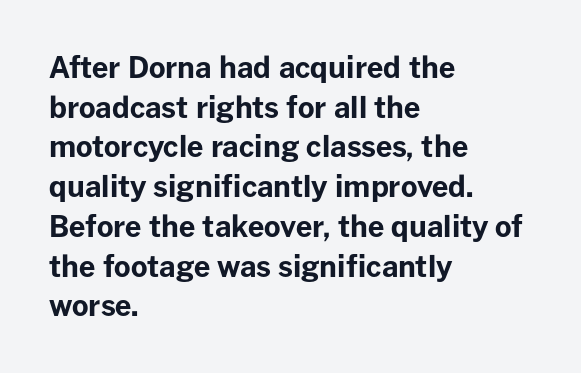
Q: Is the text bold? A: Yes.
Q: Is the text italic (slanted)? A: No, it is upright.
Q: Is the typeface a serif or a sans-serif typeface? A: Sans-serif.
Q: Is the text underlined? A: No.
Q: How is the paragraph aligned? A: Left-aligned.
Q: Is the spacing between letters normal or unusually wide? A: Normal.
Q: Is the spacing between lines tight, normal or loose? A: Normal.
Q: Width (condensed, normal, or wide)? A: Normal.
Q: Stroke contrast? A: Low.
Q: x-height? A: Medium.
Q: Monospaced? A: No.
